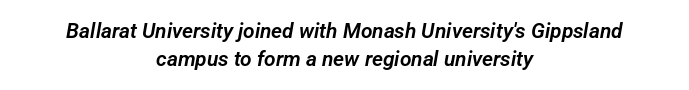
Q: Is the text underlined? A: No.
Q: How is the paragraph aligned? A: Centered.
Q: Is the spacing between letters normal or unusually wide? A: Normal.
Q: Is the spacing between lines tight, normal or loose? A: Normal.
